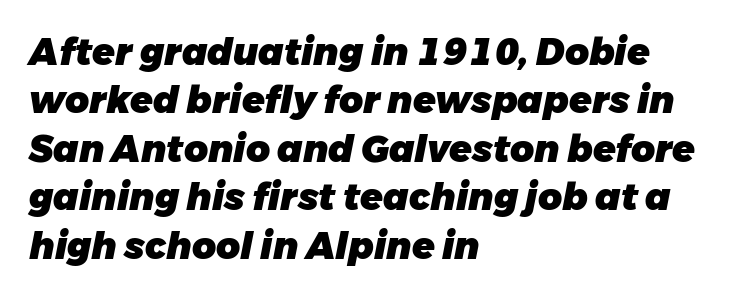
Just letters on the line, the space beneath them empty. Left-aligned paragraph, ragged on the right. The letters are bold, with thick, heavy strokes. Baseline-to-baseline distance is the conventional proportion of letter height. Compared with ordinary roman type, these characters are visibly tilted.
